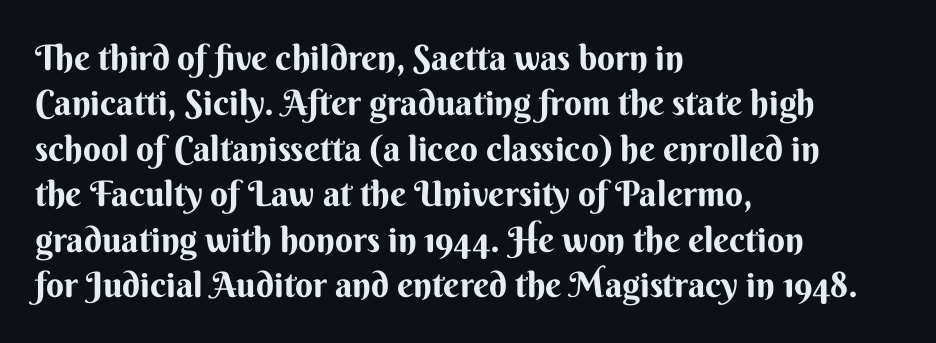
Honestly, the letter spacing is just normal — you wouldn't notice it. Just letters on the line, the space beneath them empty. Proportional: the letters do not fall into vertical columns. This rendering uses left alignment, leaving the right contour irregular. If you drew a line through each stem, it would be perfectly vertical. The font family rendered here belongs to the sans-serif group.
